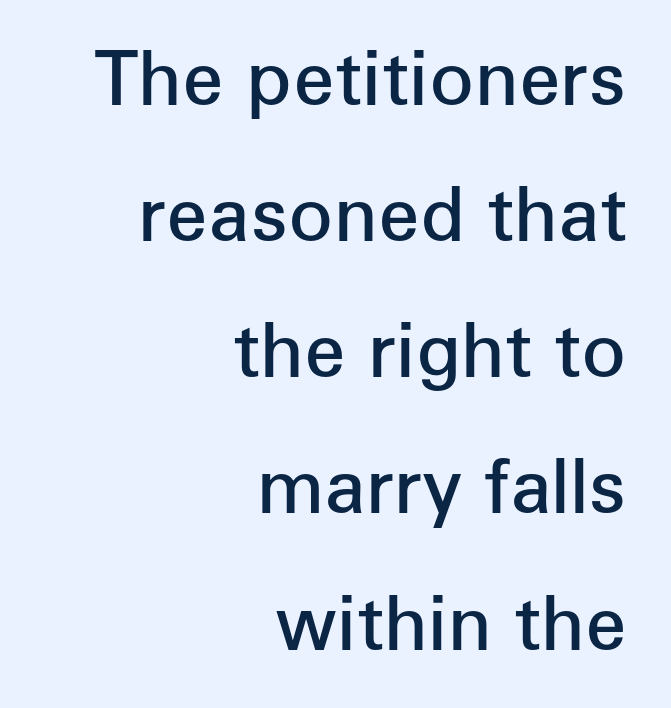
Q: Is the text bold? A: Semi-bold.
Q: Is the text italic (slanted)? A: No, it is upright.
Q: Is the typeface a serif or a sans-serif typeface? A: Sans-serif.
Q: Is the text underlined? A: No.
Q: How is the paragraph aligned? A: Right-aligned.
Q: Is the spacing between letters normal or unusually wide? A: Normal.
Q: Width (condensed, normal, or wide)? A: Normal.
Q: Stroke contrast? A: Low.
Q: x-height? A: Medium.
Q: Monospaced? A: No.
